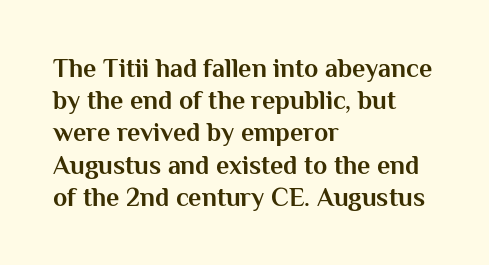
{"italic": "no", "bold": "yes", "underline": "no", "align": "left", "line_spacing_ratio": 1.24, "letter_spacing": "normal", "letter_spacing_em": 0.0, "glyph_px": 26}
